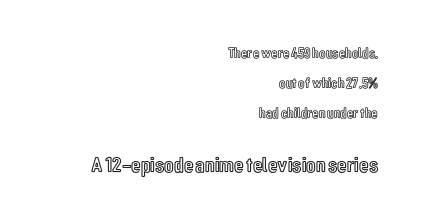
The image shows 22 px text type, upright; set right-aligned, loose line spacing (2.01x), normal letter spacing, not underlined; the second (bottom) block is 1.47x larger.
